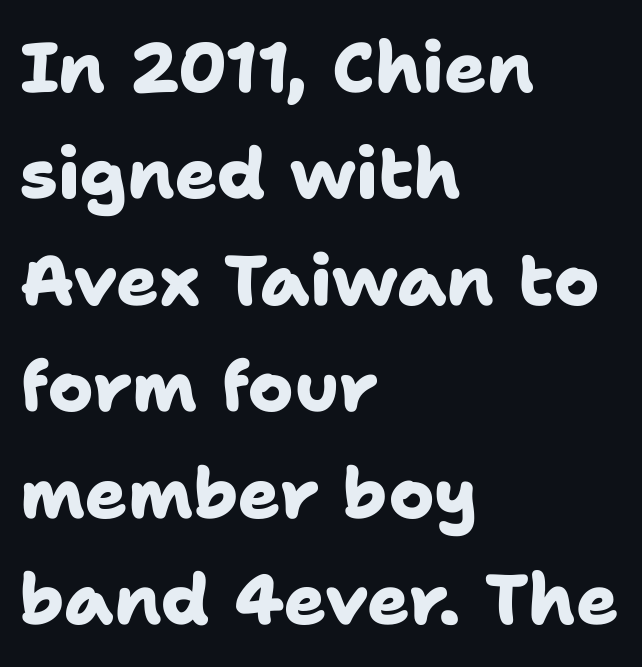
Caption: bold face, heavy strokes. This sample uses plain, unmodified letter spacing. Proportional: the letters do not fall into vertical columns. This sample is left-justified, so line endings fall wherever the words run out. Each new line begins a customary step beneath the previous one. The glyphs are unaccompanied by any horizontal stroke below them.
